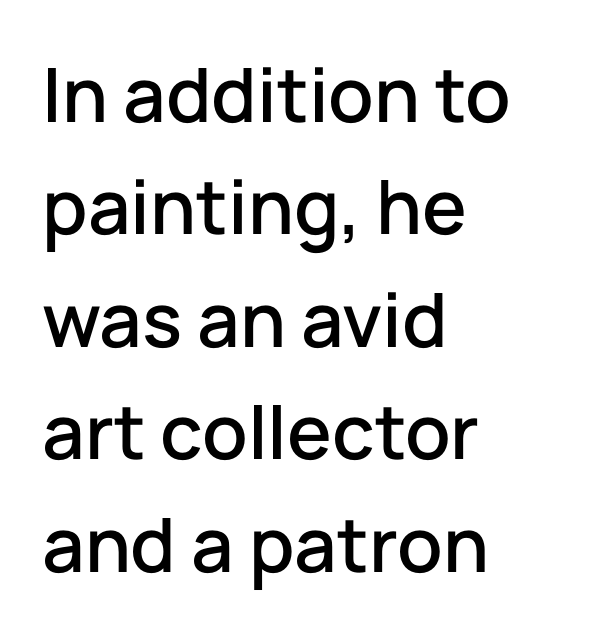
The image shows 75 px sans-serif type, upright; set left-aligned, normal line spacing (1.5x), normal letter spacing, not underlined; low stroke contrast and a medium x-height.
